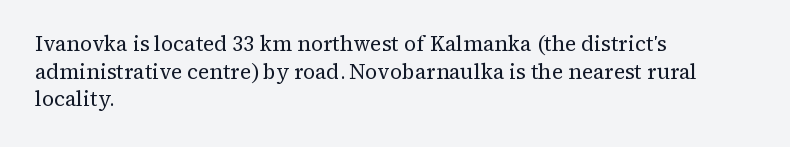
The image shows 21 px text type, upright; set left-aligned, normal line spacing (1.31x), normal letter spacing, not underlined.
